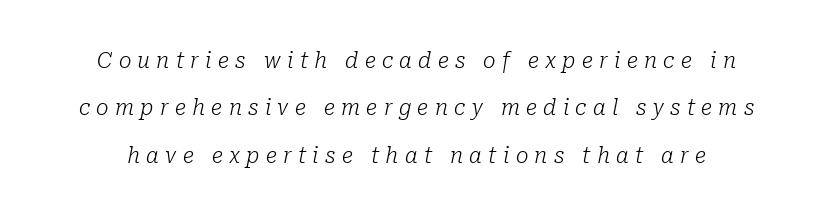
The image shows 21 px text type, italic (leaning right); set loose line spacing (2.26x), unusually wide letter spacing (+0.3 em), not underlined.
